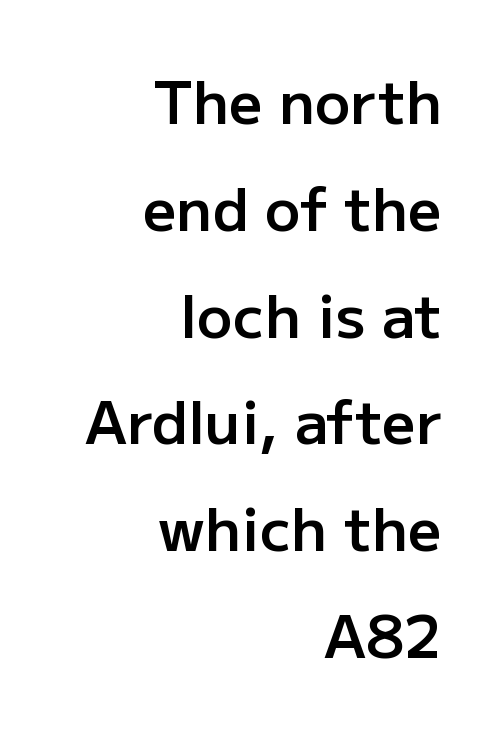
Q: Is the text bold? A: Semi-bold.
Q: Is the text italic (slanted)? A: No, it is upright.
Q: Is the typeface a serif or a sans-serif typeface? A: Sans-serif.
Q: Is the text underlined? A: No.
Q: How is the paragraph aligned? A: Right-aligned.
Q: Is the spacing between letters normal or unusually wide? A: Normal.
Q: Width (condensed, normal, or wide)? A: Normal.
Q: Stroke contrast? A: Low.
Q: x-height? A: Medium.
Q: Monospaced? A: No.
